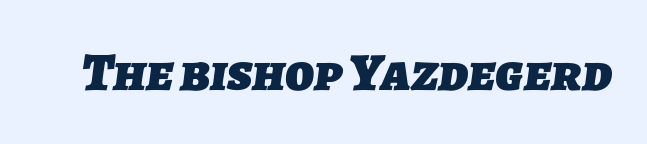
Quick note: underline off. Character widths vary here, with narrow letters taking less room than wide ones. Typographic density is high because the face is bold. A sans-serif font was chosen for this passage.
